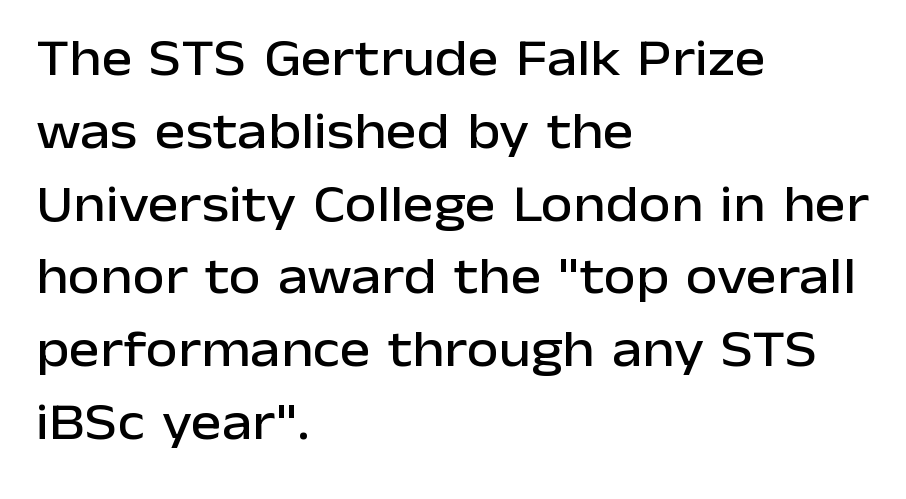
{"serif": "no", "italic": "no", "width": "normal", "stroke_contrast": "low", "x_height": "medium", "monospaced": "no", "underline": "no", "align": "left", "line_spacing": "normal", "line_spacing_ratio": 1.4, "letter_spacing": "normal", "letter_spacing_em": 0.0, "glyph_px": 52}
